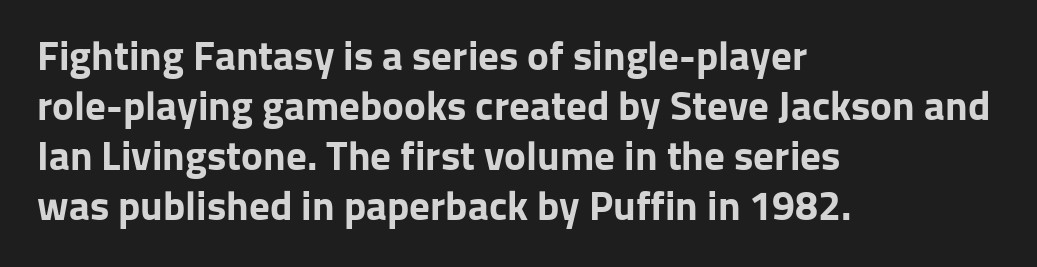
Q: Is the text bold? A: Yes.
Q: Is the text italic (slanted)? A: No, it is upright.
Q: Is the typeface a serif or a sans-serif typeface? A: Sans-serif.
Q: Is the text underlined? A: No.
Q: How is the paragraph aligned? A: Left-aligned.
Q: Is the spacing between letters normal or unusually wide? A: Normal.
Q: Width (condensed, normal, or wide)? A: Normal.
Q: Stroke contrast? A: Low.
Q: x-height? A: Medium.
Q: Monospaced? A: No.
